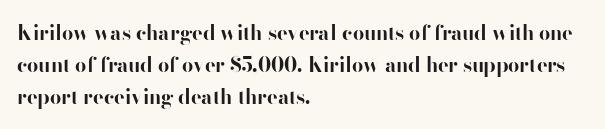
Upright lettering throughout. The foot of each line stays bare and open. Line spacing here is normal. The letters sit at their default tracking, neither squeezed nor spread. The setting favours the left margin, as ordinary paragraphs usually do. These words are printed bold, with thick strokes throughout.
